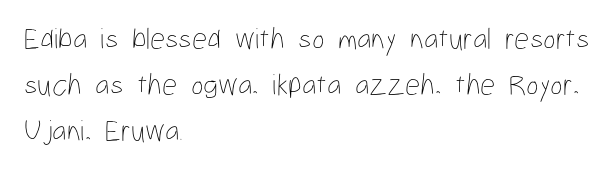
The image shows 30 px thin, condensed type, upright; set left-aligned, normal line spacing (1.54x), normal letter spacing, not underlined; low stroke contrast and a medium x-height.
